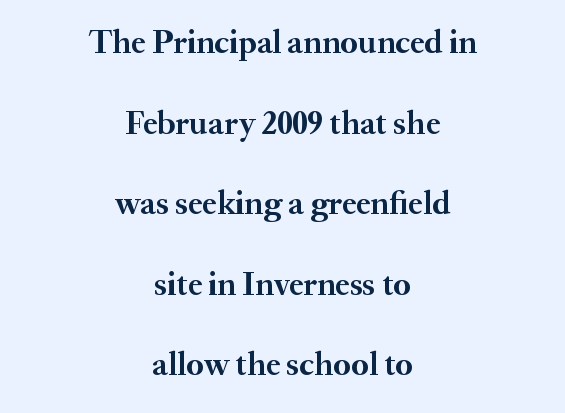
I'd call this a serif setting — the letters wear small feet. How would I describe the line gaps? Wide and relaxed. Character widths vary here, with narrow letters taking less room than wide ones. Has an underline been added? It has not. On the weight axis this lands at bold, roughly 700. Notice how the passage keeps no hard edge, just a central spine.
